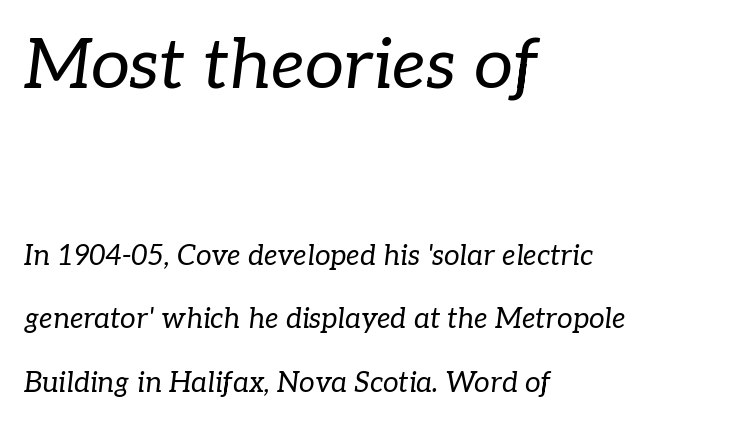
The image shows 70 px regular-weight serif type, italic (leaning right); set left-aligned, loose line spacing (2.27x), normal letter spacing, not underlined; the first (top) block is 2.5x larger; low stroke contrast and a medium x-height.
